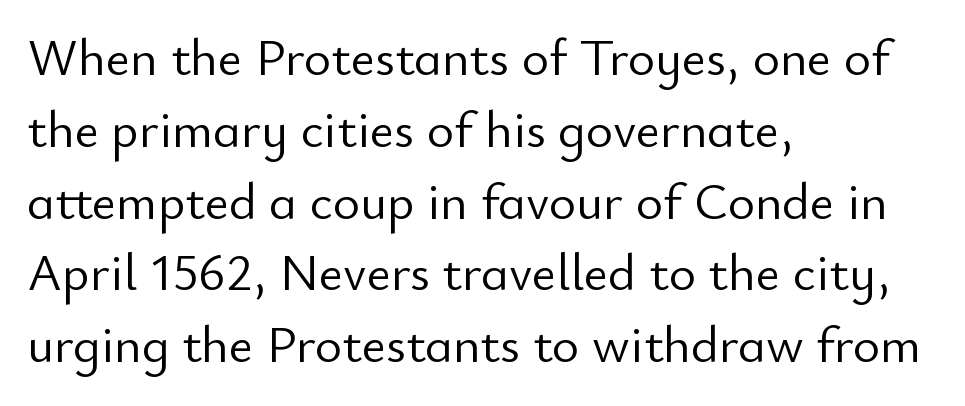
{"serif": "no", "italic": "no", "bold": "no", "weight": "light", "width": "normal", "stroke_contrast": "low", "x_height": "small", "monospaced": "no", "underline": "no", "align": "left", "line_spacing": "normal", "line_spacing_ratio": 1.38, "letter_spacing": "normal", "letter_spacing_em": 0.0, "glyph_px": 52}
